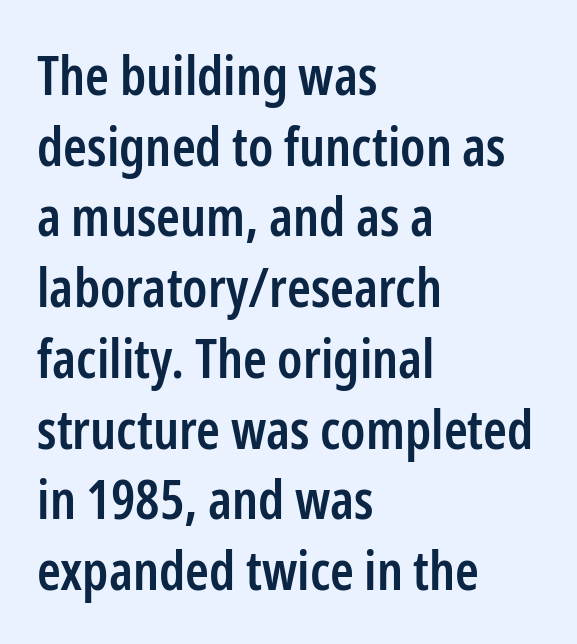
Q: Is the text bold? A: Semi-bold.
Q: Is the text italic (slanted)? A: No, it is upright.
Q: Is the typeface a serif or a sans-serif typeface? A: Sans-serif.
Q: Is the text underlined? A: No.
Q: How is the paragraph aligned? A: Left-aligned.
Q: Is the spacing between letters normal or unusually wide? A: Normal.
Q: Is the spacing between lines tight, normal or loose? A: Normal.
Q: Width (condensed, normal, or wide)? A: Condensed.
Q: Stroke contrast? A: Low.
Q: x-height? A: Medium.
Q: Monospaced? A: No.
